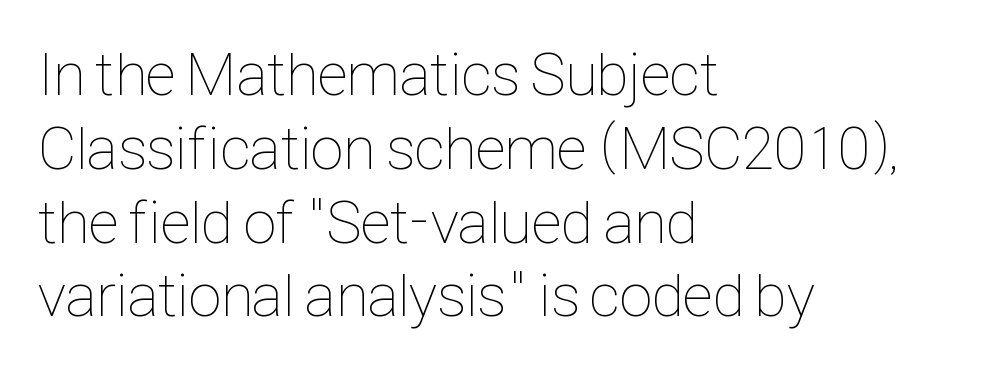
{"italic": "no", "bold": "no", "weight": "thin", "width": "condensed", "stroke_contrast": "low", "x_height": "medium", "monospaced": "no", "underline": "no", "align": "left", "line_spacing_ratio": 1.21, "letter_spacing": "normal", "letter_spacing_em": 0.0, "glyph_px": 61}
